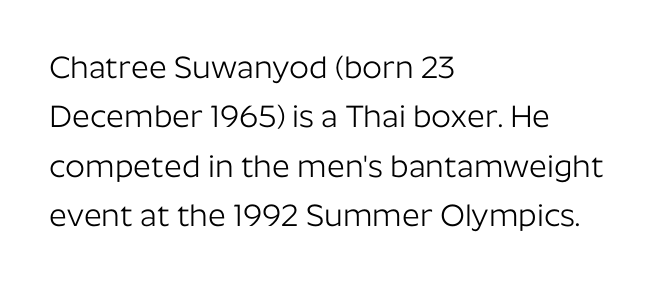
The image shows 31 px light sans-serif type, upright; set left-aligned, normal line spacing (1.59x), normal letter spacing, not underlined; low stroke contrast and a medium x-height.
